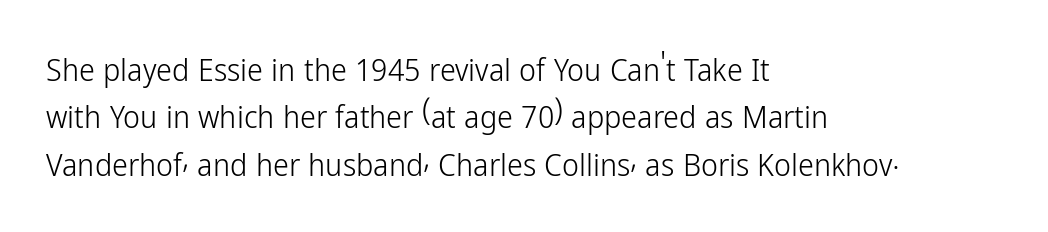
It's the straight-up-and-down kind of type. Clear beneath every line of the passage. A typesetter would call this zero additional tracking. The passage shown is not bold in any degree.
